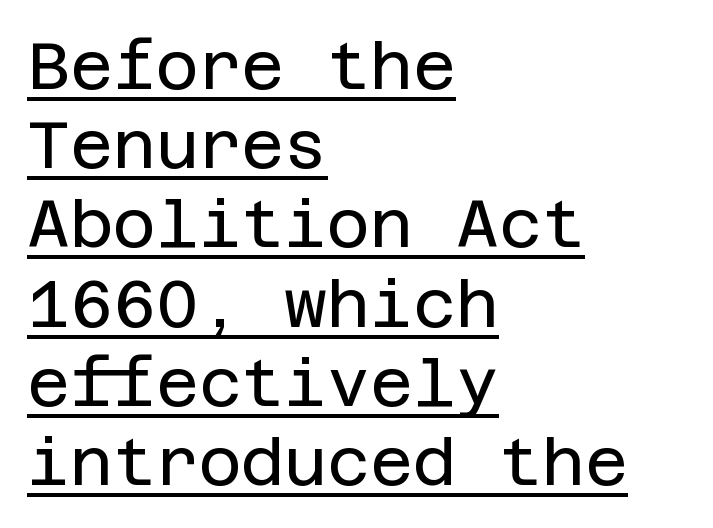
A typesetter would label this face a sans. A continuous stroke trails under the words, as in a hyperlink. Students, note that the glyphs here touch the page at normal intervals. One-word summary of the alignment: left. Vertical stems look standard width or narrower in stroke. Is there any slant? The stems are plumb.
